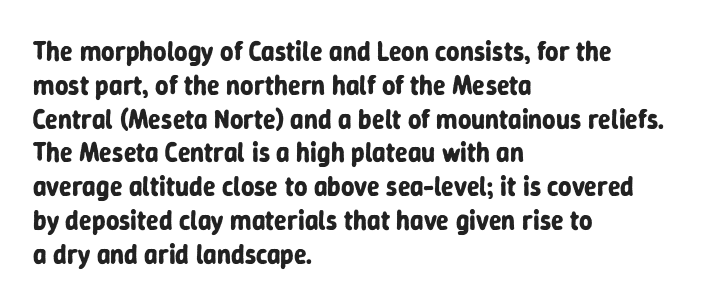
{"italic": "no", "bold": "yes", "underline": "no", "align": "left", "line_spacing": "normal", "line_spacing_ratio": 1.3, "letter_spacing": "normal", "letter_spacing_em": 0.0, "glyph_px": 26}
